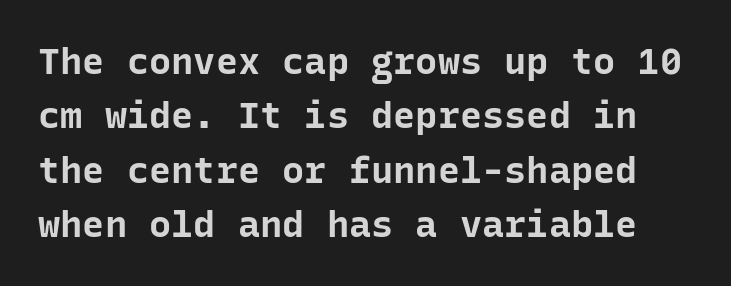
Honestly, the row spacing looks completely unremarkable. Caption: standard tracking, unaltered. Do the characters align in a grid? Yes, the font is monospaced. Quick note: underline off. Classification — sans serif.
